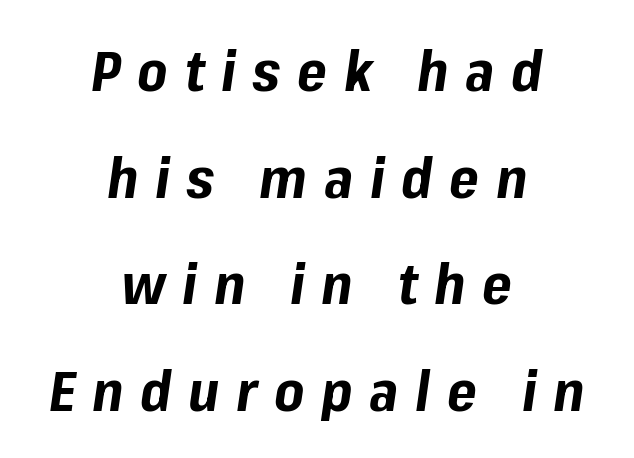
Q: Is the text bold? A: Yes.
Q: Is the text italic (slanted)? A: Yes, it leans right by about 8 degrees.
Q: Is the text underlined? A: No.
Q: How is the paragraph aligned? A: Centered.
Q: Is the spacing between letters normal or unusually wide? A: Unusually wide.
Q: Width (condensed, normal, or wide)? A: Normal.
Q: Stroke contrast? A: Low.
Q: x-height? A: Medium.
Q: Monospaced? A: No.
